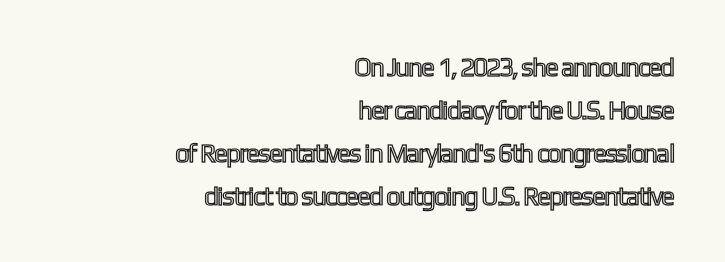
The image shows 26 px text type, upright; set right-aligned, normal line spacing (1.65x), normal letter spacing, not underlined.
